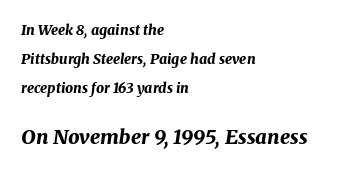
What weight is shown? A full bold with thick strokes. Does extra space separate the letters? No, they use regular spacing. Layout note: lines flush left. Descenders hang freely into open space. Honestly, the rows look like they've been pulled way apart.
